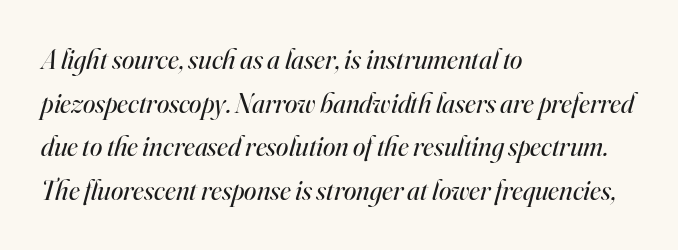
{"serif": "yes", "italic": "yes", "lean": "right", "slant_degrees": 16, "bold": "no", "weight": "regular", "width": "normal", "stroke_contrast": "high", "x_height": "small", "monospaced": "no", "underline": "no", "align": "left", "line_spacing": "normal", "line_spacing_ratio": 1.56, "letter_spacing": "normal", "letter_spacing_em": 0.0, "glyph_px": 28}
